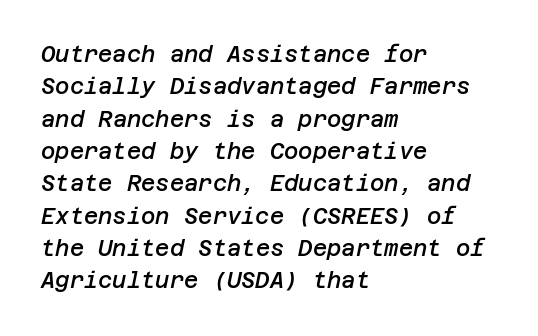
The image shows 22 px text type, italic (leaning right); set left-aligned, normal line spacing (1.47x), normal letter spacing, not underlined.
